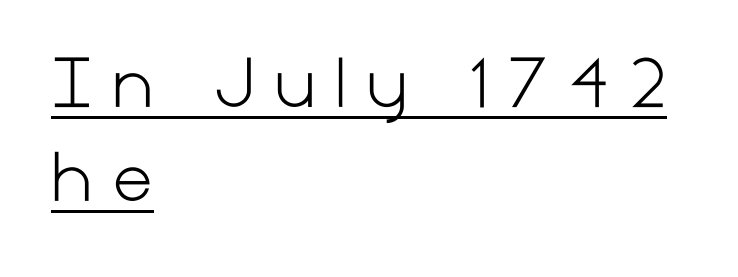
Q: Is the text bold? A: No.
Q: Is the text italic (slanted)? A: No, it is upright.
Q: Is the typeface a serif or a sans-serif typeface? A: Sans-serif.
Q: Is the text underlined? A: Yes.
Q: How is the paragraph aligned? A: Left-aligned.
Q: Is the spacing between letters normal or unusually wide? A: Unusually wide.
Q: Is the spacing between lines tight, normal or loose? A: Normal.
Q: Width (condensed, normal, or wide)? A: Normal.
Q: Stroke contrast? A: Low.
Q: x-height? A: Medium.
